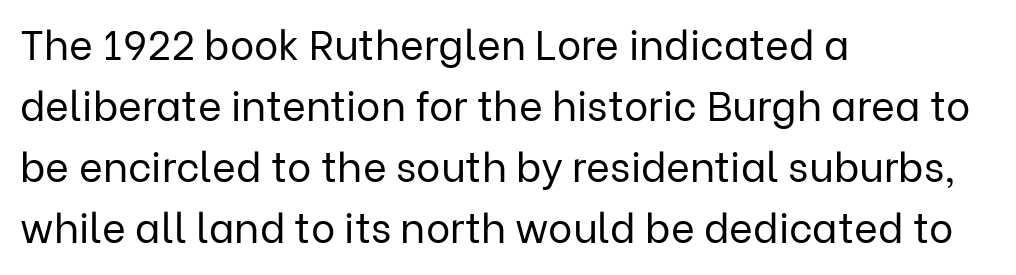
Q: Is the text bold? A: No.
Q: Is the text italic (slanted)? A: No, it is upright.
Q: Is the typeface a serif or a sans-serif typeface? A: Sans-serif.
Q: Is the text underlined? A: No.
Q: How is the paragraph aligned? A: Left-aligned.
Q: Is the spacing between letters normal or unusually wide? A: Normal.
Q: Is the spacing between lines tight, normal or loose? A: Normal.
Q: Width (condensed, normal, or wide)? A: Normal.
Q: Stroke contrast? A: Low.
Q: x-height? A: Medium.
Q: Monospaced? A: No.
